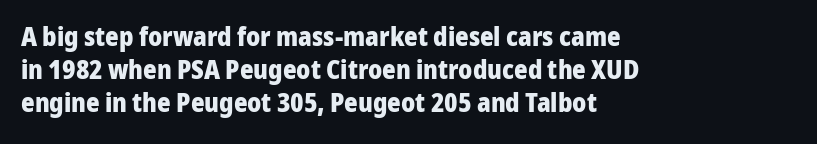
Reading down the column, the eye jumps a familiar distance to each next line. The passage shown is not underscored anywhere. Its strokes are broad and dark, the hallmark of bold type. Quick note: not italic, upright. Observe the ordinary spacing: letters are neighbours, not strangers. Line beginnings align vertically; line endings do not.
